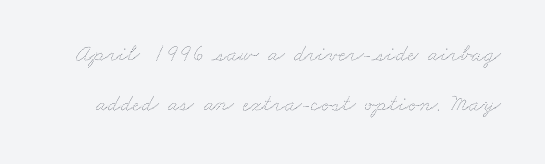
{"bold": "no", "underline": "no", "line_spacing": "loose", "line_spacing_ratio": 2.09, "letter_spacing": "normal", "letter_spacing_em": 0.0, "glyph_px": 24}
